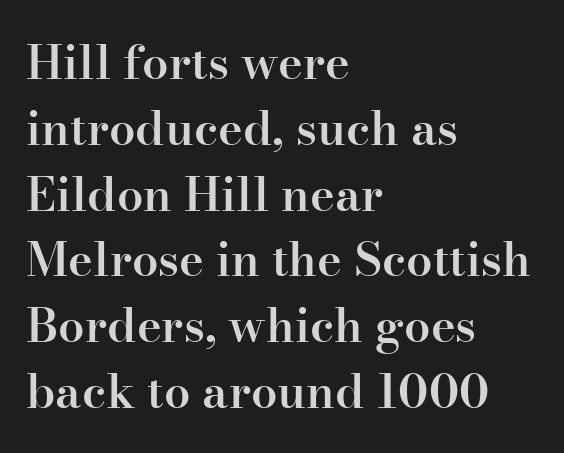
Q: Is the text bold? A: Semi-bold.
Q: Is the text italic (slanted)? A: No, it is upright.
Q: Is the typeface a serif or a sans-serif typeface? A: Serif.
Q: Is the text underlined? A: No.
Q: How is the paragraph aligned? A: Left-aligned.
Q: Is the spacing between letters normal or unusually wide? A: Normal.
Q: Is the spacing between lines tight, normal or loose? A: Normal.
Q: Width (condensed, normal, or wide)? A: Normal.
Q: Stroke contrast? A: High.
Q: x-height? A: Small.
Q: Monospaced? A: No.
